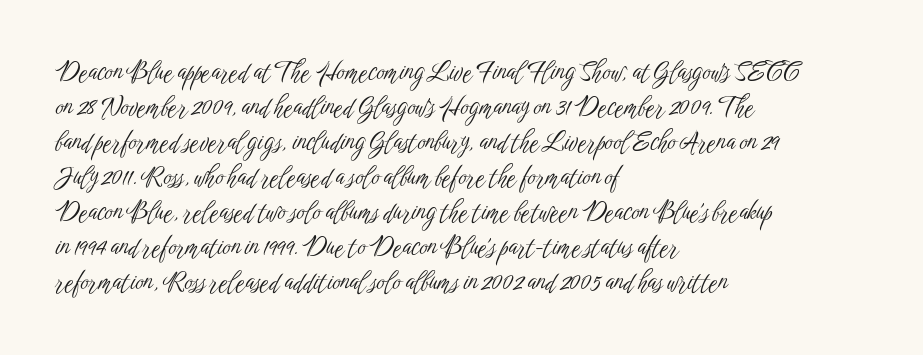
{"bold": "no", "underline": "no", "align": "left", "line_spacing": "normal", "line_spacing_ratio": 1.4, "letter_spacing": "normal", "letter_spacing_em": 0.0, "glyph_px": 25}
